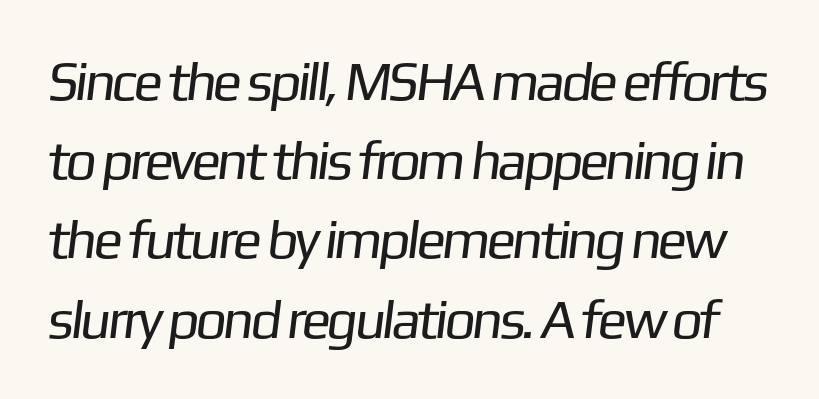
{"serif": "no", "bold": "no", "weight": "regular", "width": "normal", "stroke_contrast": "low", "x_height": "medium", "monospaced": "no", "underline": "no", "line_spacing": "normal", "line_spacing_ratio": 1.44, "letter_spacing": "normal", "letter_spacing_em": 0.0, "glyph_px": 55}
